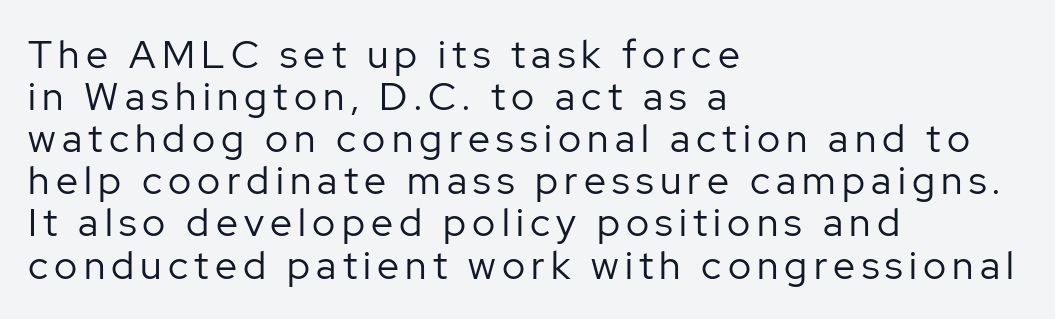
The image shows 39 px regular-weight sans-serif type, upright; set left-aligned, tight line spacing (1.08x), not underlined; low stroke contrast and a medium x-height.
